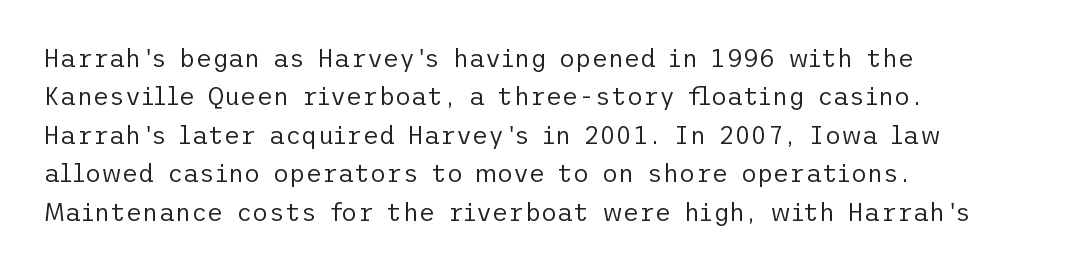
This sample uses an upright cut, with every glyph sitting square on the baseline. The string is rendered with underlining switched off. Tracking value appears to be zero — textbook default spacing. The lines in this sample share a left origin and differ only in where they stop. Vertical spacing — default.
